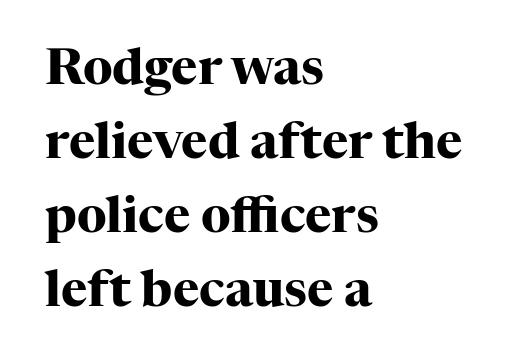
Tracking here is standard; glyphs follow each other at the usual distance. A typesetter would call this proportional, since set widths differ per character. Is the type bold? Yes — the strokes are clearly thick and heavy. Old-style or modern, the face here clearly has serifs.
